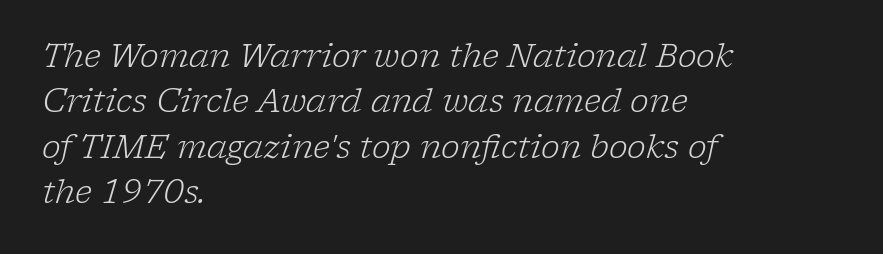
The image shows 32 px light serif type, italic (leaning right); set left-aligned, normal line spacing (1.42x), normal letter spacing, not underlined; low stroke contrast and a medium x-height.
